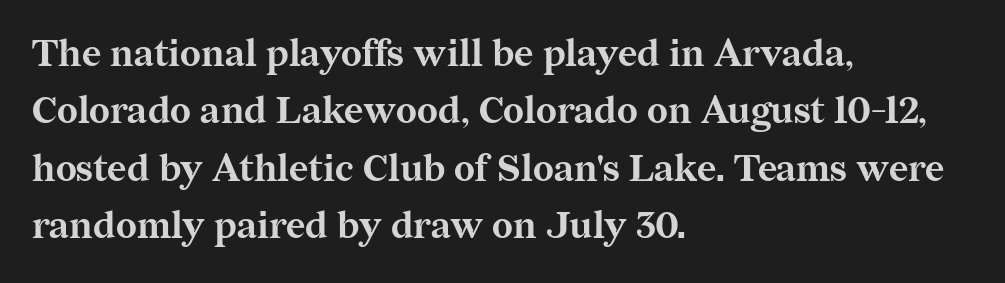
The image shows 37 px bold serif type, upright; set left-aligned, normal line spacing (1.55x), normal letter spacing, not underlined; medium stroke contrast and a medium x-height.
